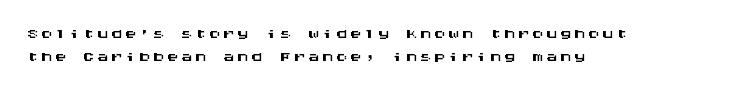
Q: Is the text italic (slanted)? A: No, it is upright.
Q: Is the text underlined? A: No.
Q: How is the paragraph aligned? A: Left-aligned.
Q: Is the spacing between lines tight, normal or loose? A: Tight.
